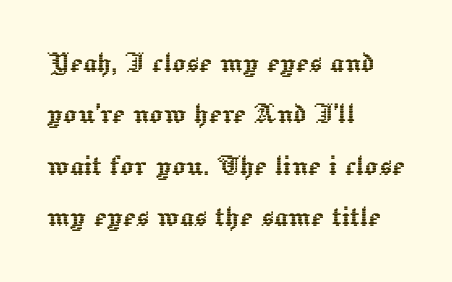
Q: Is the text italic (slanted)? A: No, it is upright.
Q: Is the text underlined? A: No.
Q: How is the paragraph aligned? A: Left-aligned.
Q: Is the spacing between letters normal or unusually wide? A: Normal.
Q: Is the spacing between lines tight, normal or loose? A: Normal.
Q: Width (condensed, normal, or wide)? A: Normal.
Q: x-height? A: Medium.
Q: Monospaced? A: No.
